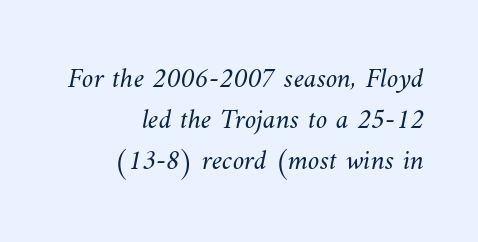
Q: Is the text bold? A: No.
Q: Is the text underlined? A: No.
Q: How is the paragraph aligned? A: Right-aligned.
Q: Is the spacing between letters normal or unusually wide? A: Normal.
Q: Is the spacing between lines tight, normal or loose? A: Normal.
Q: Width (condensed, normal, or wide)? A: Normal.
Q: Stroke contrast? A: Medium.
Q: x-height? A: Small.
Q: Monospaced? A: No.
